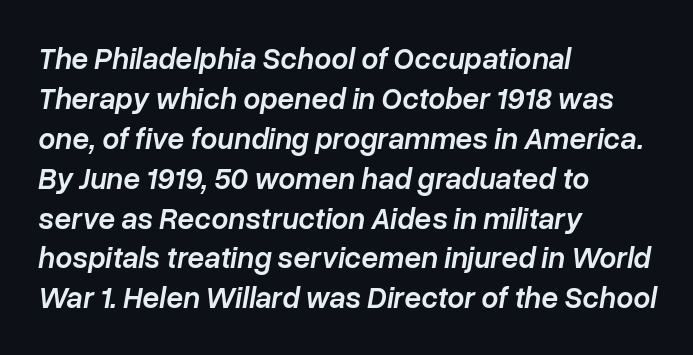
The image shows 30 px semibold type, italic (leaning right); set left-aligned, normal line spacing (1.33x), normal letter spacing, not underlined; low stroke contrast and a medium x-height.
